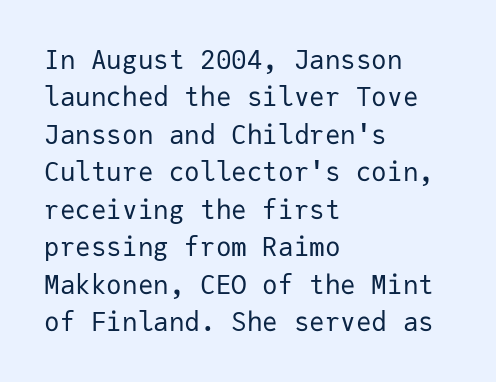
Is the letter spacing exaggerated? No — it looks like the ordinary default. This block has exactly the height ordinary leading produces. This is the regular roman posture of the typeface. Weight: not bold — regular or lighter.
